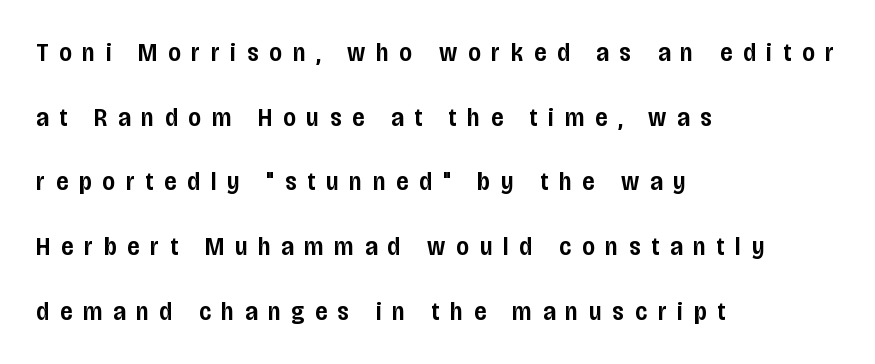
{"italic": "no", "bold": "semi", "underline": "no", "align": "left", "line_spacing": "loose", "line_spacing_ratio": 2.49, "letter_spacing": "wide", "letter_spacing_em": 0.42, "glyph_px": 26}
